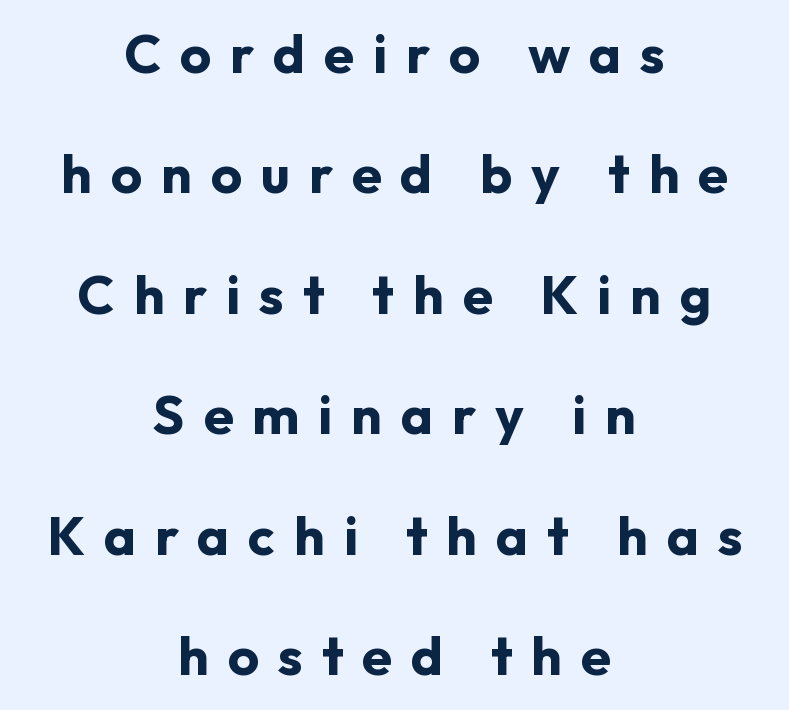
Q: Is the text bold? A: Yes.
Q: Is the text italic (slanted)? A: No, it is upright.
Q: Is the typeface a serif or a sans-serif typeface? A: Sans-serif.
Q: Is the text underlined? A: No.
Q: How is the paragraph aligned? A: Centered.
Q: Is the spacing between letters normal or unusually wide? A: Unusually wide.
Q: Is the spacing between lines tight, normal or loose? A: Loose.
Q: Width (condensed, normal, or wide)? A: Normal.
Q: Stroke contrast? A: Low.
Q: x-height? A: Medium.
Q: Monospaced? A: No.
